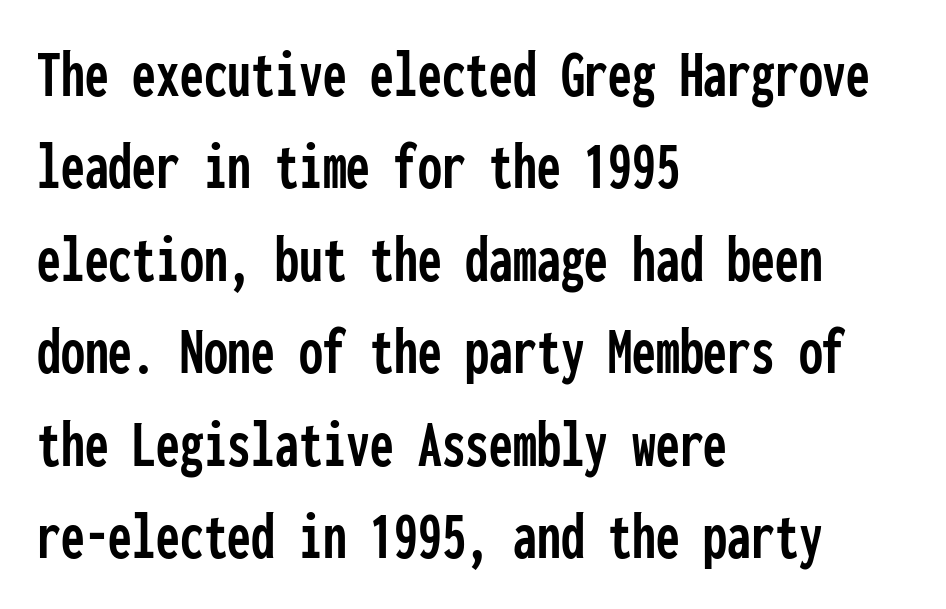
Q: Is the text italic (slanted)? A: No, it is upright.
Q: Is the typeface a serif or a sans-serif typeface? A: Sans-serif.
Q: Is the text underlined? A: No.
Q: How is the paragraph aligned? A: Left-aligned.
Q: Is the spacing between letters normal or unusually wide? A: Normal.
Q: Is the spacing between lines tight, normal or loose? A: Normal.
Q: Width (condensed, normal, or wide)? A: Condensed.
Q: Stroke contrast? A: Low.
Q: x-height? A: Medium.
Q: Monospaced? A: Yes.
